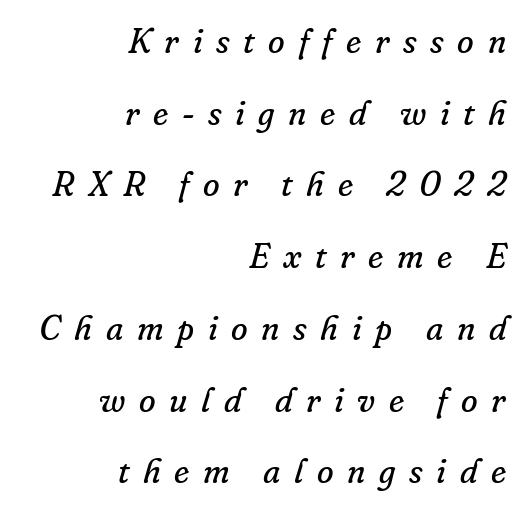
Q: Is the text bold? A: No.
Q: Is the text italic (slanted)? A: Yes, it leans right by about 16 degrees.
Q: Is the typeface a serif or a sans-serif typeface? A: Serif.
Q: Is the text underlined? A: No.
Q: How is the paragraph aligned? A: Right-aligned.
Q: Is the spacing between letters normal or unusually wide? A: Unusually wide.
Q: Is the spacing between lines tight, normal or loose? A: Loose.
Q: Width (condensed, normal, or wide)? A: Normal.
Q: Stroke contrast? A: Low.
Q: x-height? A: Small.
Q: Monospaced? A: No.
